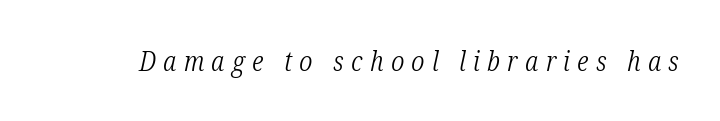
The image shows 28 px light, condensed serif type, italic (leaning right); set unusually wide letter spacing (+0.26 em), not underlined; low stroke contrast and a medium x-height.
